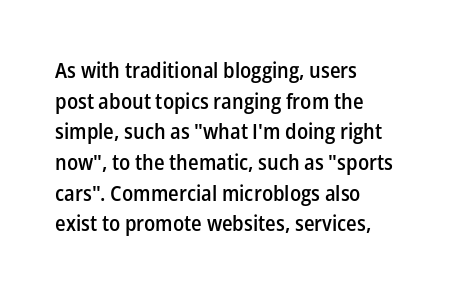
Q: Is the text bold? A: Semi-bold.
Q: Is the text italic (slanted)? A: No, it is upright.
Q: Is the text underlined? A: No.
Q: How is the paragraph aligned? A: Left-aligned.
Q: Is the spacing between letters normal or unusually wide? A: Normal.
Q: Is the spacing between lines tight, normal or loose? A: Normal.
